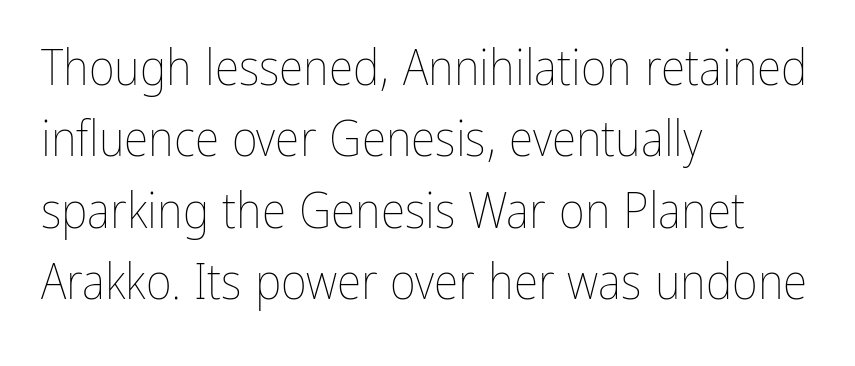
The image shows 50 px thin, condensed type, upright; set left-aligned, normal line spacing (1.43x), normal letter spacing, not underlined; low stroke contrast and a medium x-height.
